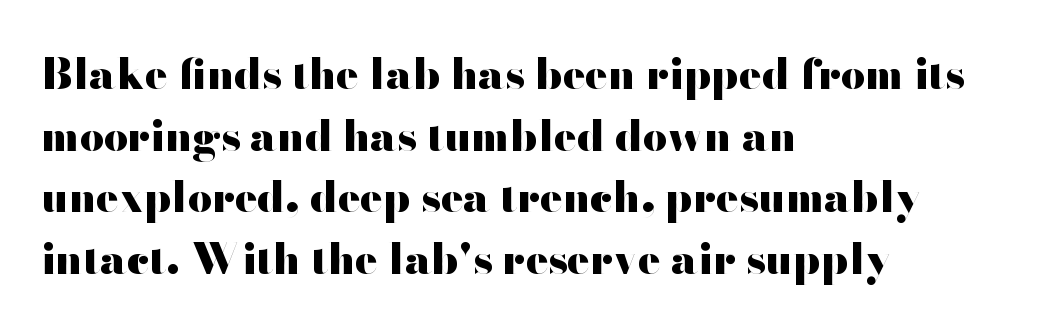
Vertical strokes here are truly vertical. Letter spacing: default. Honestly, the row spacing looks completely unremarkable. Note: no serifs on the glyphs.
